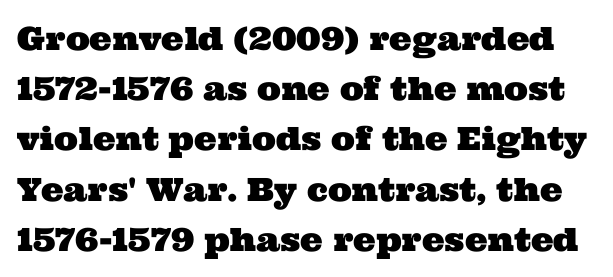
The face used here is proportionally spaced, like ordinary book or web type. Does the type have serifs? Yes, each stem ends in a small foot. Nobody drew a line under any word here. The space between consecutive lines is moderate. Nobody touched the tracking dial on this one.
